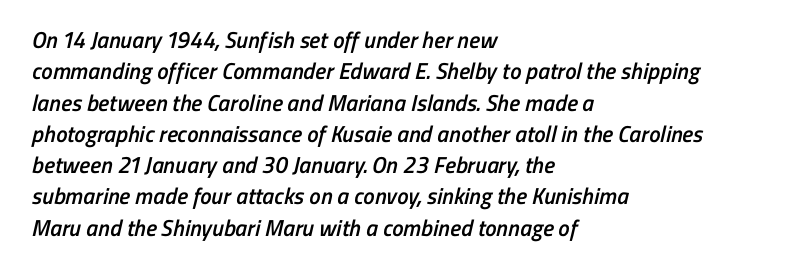
Q: Is the text bold? A: Semi-bold.
Q: Is the text underlined? A: No.
Q: How is the paragraph aligned? A: Left-aligned.
Q: Is the spacing between letters normal or unusually wide? A: Normal.
Q: Is the spacing between lines tight, normal or loose? A: Normal.
